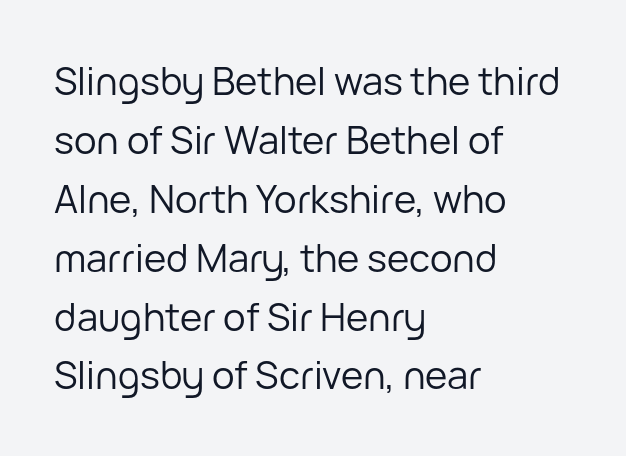
Q: Is the text bold? A: No.
Q: Is the text italic (slanted)? A: No, it is upright.
Q: Is the typeface a serif or a sans-serif typeface? A: Sans-serif.
Q: Is the text underlined? A: No.
Q: How is the paragraph aligned? A: Left-aligned.
Q: Is the spacing between letters normal or unusually wide? A: Normal.
Q: Is the spacing between lines tight, normal or loose? A: Normal.
Q: Width (condensed, normal, or wide)? A: Normal.
Q: Stroke contrast? A: Low.
Q: x-height? A: Medium.
Q: Monospaced? A: No.
